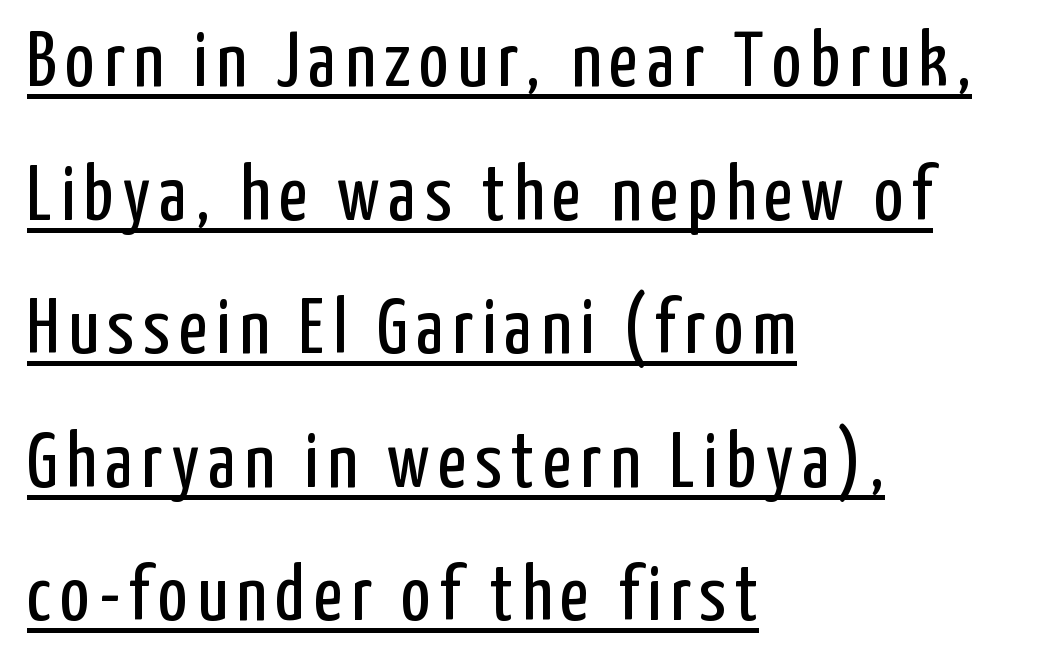
{"serif": "no", "italic": "no", "bold": "no", "weight": "regular", "width": "condensed", "stroke_contrast": "low", "x_height": "medium", "monospaced": "no", "underline": "yes", "align": "left", "line_spacing": "normal", "line_spacing_ratio": 1.69, "glyph_px": 79}
